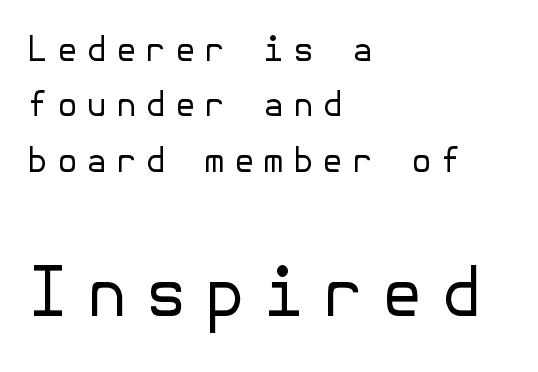
The image shows 68 px regular-weight sans-serif type, upright; set left-aligned, normal line spacing (1.63x), unusually wide letter spacing (+0.25 em), not underlined; the second (bottom) block is 2.0x larger; low stroke contrast and a medium x-height.
